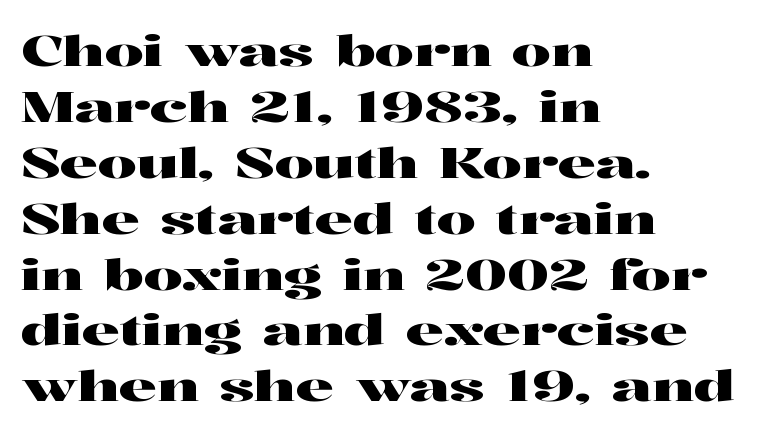
You could call the tracking neutral — neither tight nor loose. In terms of posture, this sample is upright. The rendering uses natural spacing where letterforms have individual widths. The passage shown stacks its lines at a standard gap. The lines in this sample share a left origin and differ only in where they stop.
